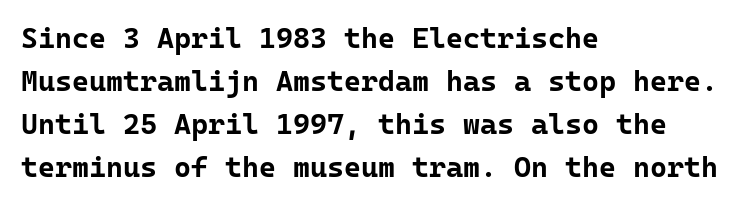
{"serif": "no", "italic": "no", "bold": "yes", "weight": "bold", "width": "normal", "stroke_contrast": "low", "x_height": "medium", "monospaced": "yes", "underline": "no", "align": "left", "line_spacing": "normal", "line_spacing_ratio": 1.48, "letter_spacing": "normal", "letter_spacing_em": 0.0, "glyph_px": 29}
